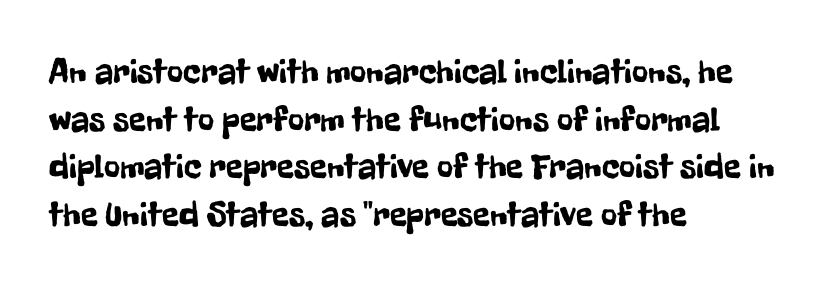
The image shows 35 px condensed sans-serif type, upright; set left-aligned, normal line spacing (1.36x), normal letter spacing, not underlined; low stroke contrast and a medium x-height.
